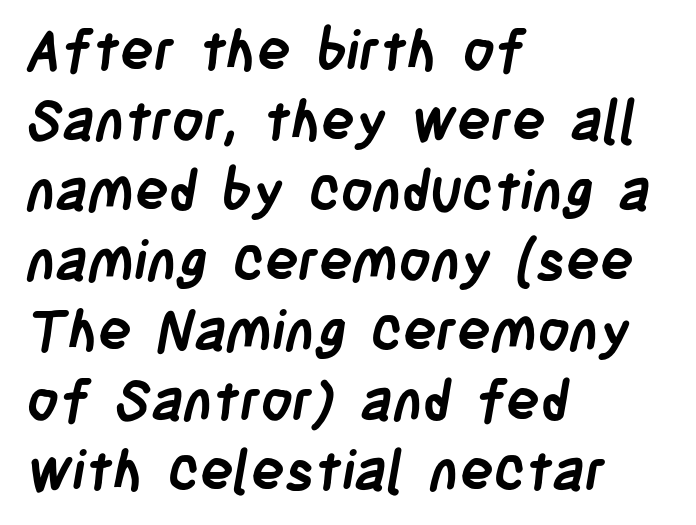
Q: Is the text bold? A: Yes.
Q: Is the typeface a serif or a sans-serif typeface? A: Sans-serif.
Q: Is the text underlined? A: No.
Q: How is the paragraph aligned? A: Left-aligned.
Q: Is the spacing between letters normal or unusually wide? A: Normal.
Q: Is the spacing between lines tight, normal or loose? A: Normal.
Q: Width (condensed, normal, or wide)? A: Condensed.
Q: Stroke contrast? A: Low.
Q: x-height? A: Large.
Q: Monospaced? A: No.
